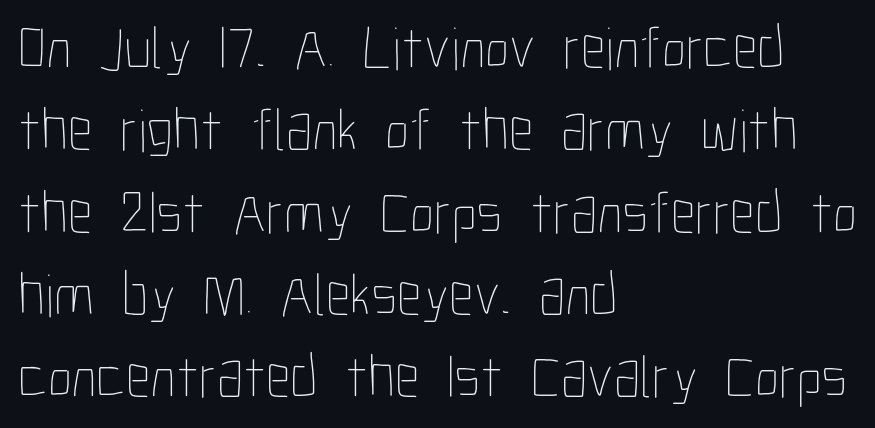
Q: Is the text bold? A: No.
Q: Is the text italic (slanted)? A: No, it is upright.
Q: Is the text underlined? A: No.
Q: How is the paragraph aligned? A: Left-aligned.
Q: Is the spacing between letters normal or unusually wide? A: Normal.
Q: Is the spacing between lines tight, normal or loose? A: Normal.
Q: Width (condensed, normal, or wide)? A: Condensed.
Q: Stroke contrast? A: Low.
Q: x-height? A: Medium.
Q: Monospaced? A: No.
